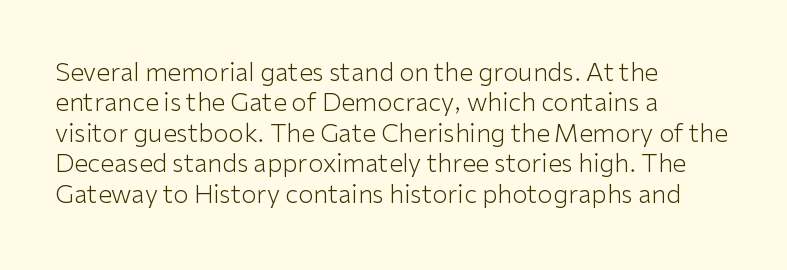
Q: Is the text bold? A: No.
Q: Is the text italic (slanted)? A: No, it is upright.
Q: Is the text underlined? A: No.
Q: How is the paragraph aligned? A: Left-aligned.
Q: Is the spacing between letters normal or unusually wide? A: Normal.
